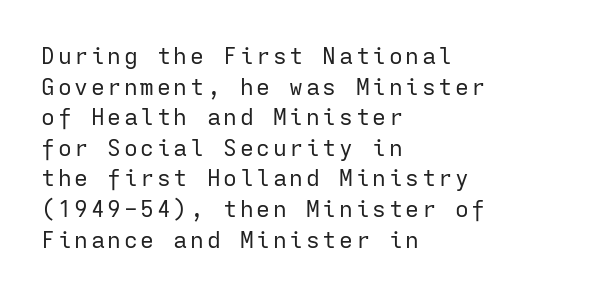
The image shows 23 px text type, upright; set left-aligned, normal line spacing (1.33x), not underlined.
